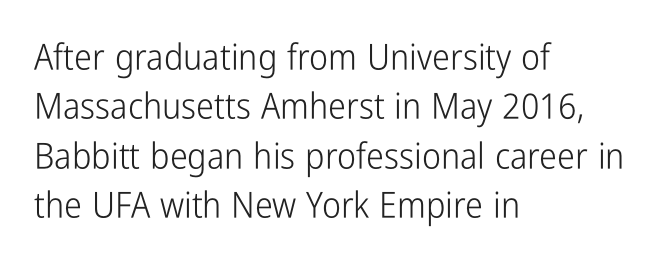
{"serif": "no", "italic": "no", "bold": "no", "weight": "light", "width": "condensed", "stroke_contrast": "low", "x_height": "medium", "monospaced": "no", "underline": "no", "align": "left", "line_spacing": "normal", "line_spacing_ratio": 1.37, "letter_spacing": "normal", "letter_spacing_em": 0.0, "glyph_px": 36}
